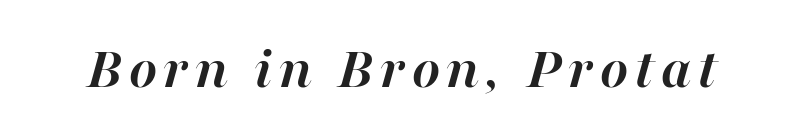
{"italic": "yes", "lean": "right", "slant_degrees": 16, "bold": "yes", "weight": "semibold", "width": "normal", "stroke_contrast": "high", "x_height": "medium", "monospaced": "no", "underline": "no", "glyph_px": 60}
